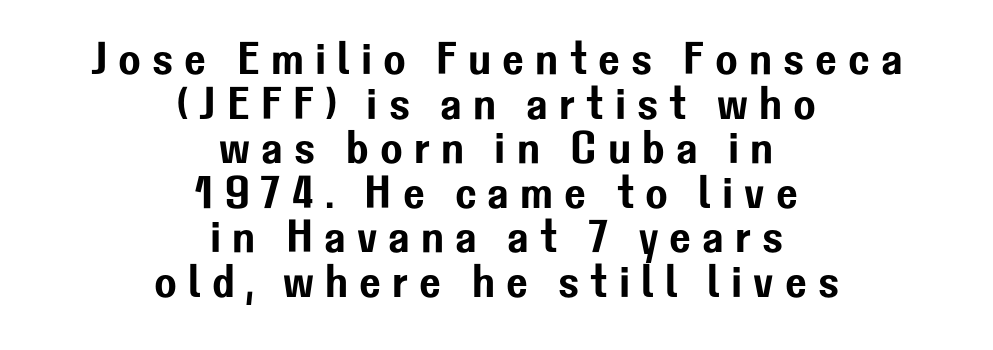
The image shows 46 px sans-serif type, upright; set centered, tight line spacing (0.97x), unusually wide letter spacing (+0.24 em), not underlined; low stroke contrast and a medium x-height.
